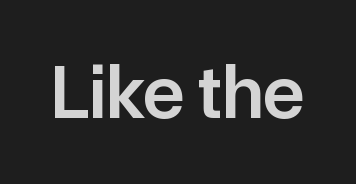
Q: Is the text bold? A: Semi-bold.
Q: Is the text italic (slanted)? A: No, it is upright.
Q: Is the typeface a serif or a sans-serif typeface? A: Sans-serif.
Q: Is the text underlined? A: No.
Q: Is the spacing between letters normal or unusually wide? A: Normal.
Q: Width (condensed, normal, or wide)? A: Normal.
Q: Stroke contrast? A: Low.
Q: x-height? A: Medium.
Q: Monospaced? A: No.
